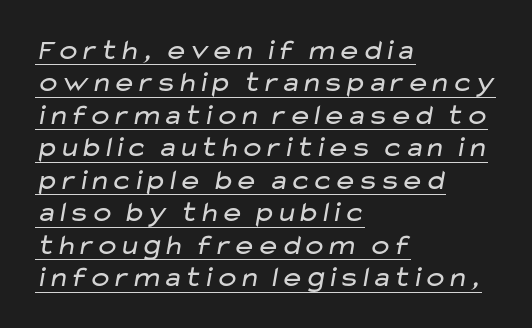
{"serif": "no", "bold": "no", "weight": "regular", "width": "wide", "stroke_contrast": "low", "x_height": "medium", "monospaced": "no", "underline": "yes", "align": "left", "line_spacing": "tight", "line_spacing_ratio": 1.12, "letter_spacing": "normal", "letter_spacing_em": 0.0, "glyph_px": 29}
